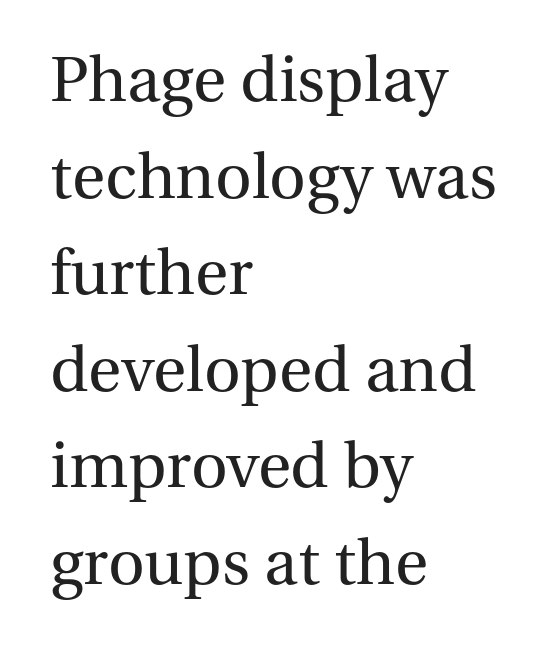
{"serif": "yes", "italic": "no", "bold": "no", "weight": "regular", "width": "normal", "stroke_contrast": "medium", "x_height": "medium", "monospaced": "no", "underline": "no", "align": "left", "line_spacing": "normal", "line_spacing_ratio": 1.42, "letter_spacing": "normal", "letter_spacing_em": 0.0, "glyph_px": 68}
